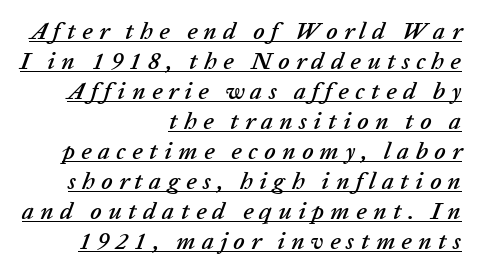
{"italic": "yes", "lean": "right", "slant_degrees": 20, "underline": "yes", "align": "right", "line_spacing": "normal", "line_spacing_ratio": 1.25, "letter_spacing": "wide", "letter_spacing_em": 0.26, "glyph_px": 24}
